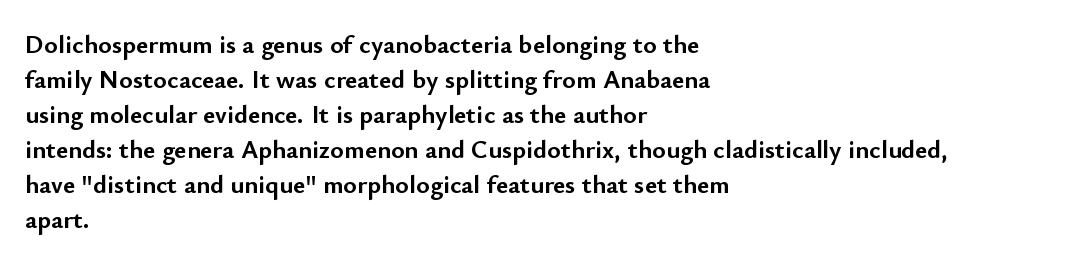
The image shows 26 px bold type, upright; set left-aligned, normal line spacing (1.35x), normal letter spacing, not underlined.
